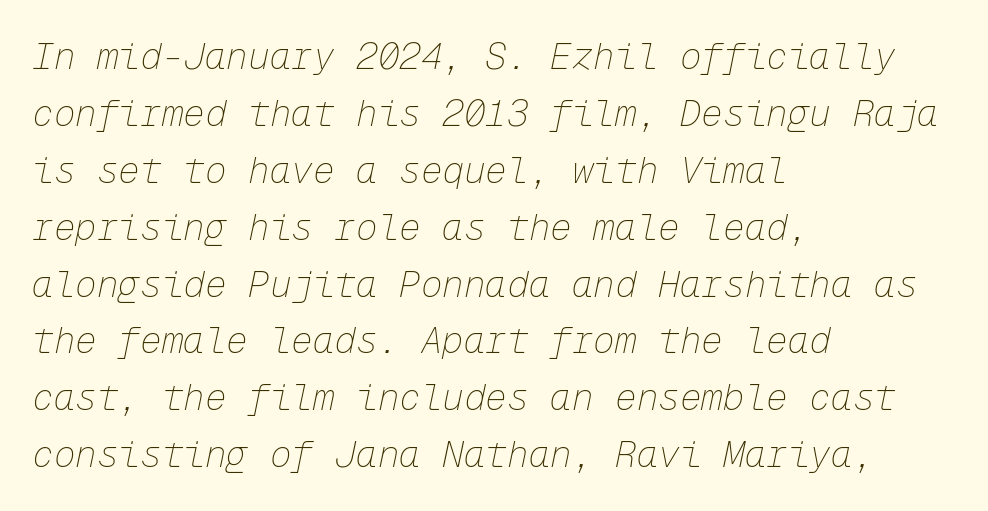
{"italic": "yes", "lean": "right", "slant_degrees": 12, "bold": "no", "weight": "thin", "width": "normal", "stroke_contrast": "low", "x_height": "medium", "monospaced": "yes", "underline": "no", "align": "left", "line_spacing": "normal", "line_spacing_ratio": 1.58, "letter_spacing": "normal", "letter_spacing_em": 0.0, "glyph_px": 36}
